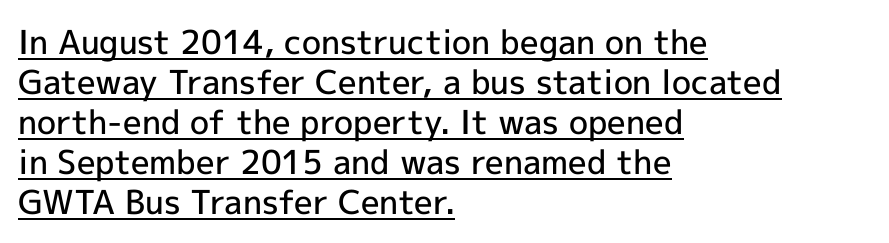
Q: Is the text bold? A: Semi-bold.
Q: Is the text italic (slanted)? A: No, it is upright.
Q: Is the typeface a serif or a sans-serif typeface? A: Sans-serif.
Q: Is the text underlined? A: Yes.
Q: How is the paragraph aligned? A: Left-aligned.
Q: Is the spacing between letters normal or unusually wide? A: Normal.
Q: Width (condensed, normal, or wide)? A: Normal.
Q: x-height? A: Medium.
Q: Monospaced? A: No.
